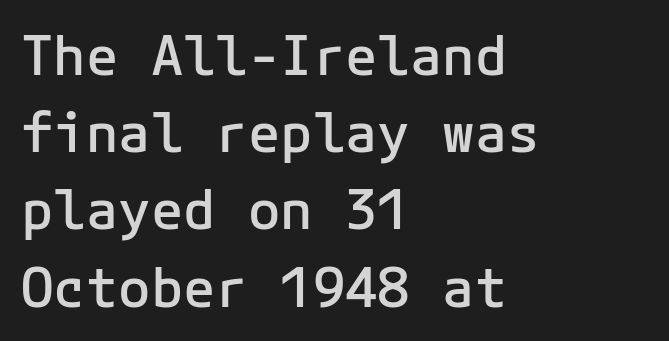
{"serif": "no", "italic": "no", "bold": "semi", "weight": "semibold", "width": "normal", "stroke_contrast": "low", "x_height": "medium", "underline": "no", "align": "left", "line_spacing": "normal", "line_spacing_ratio": 1.43, "letter_spacing": "normal", "letter_spacing_em": 0.0, "glyph_px": 54}
